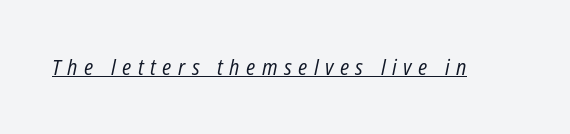
The image shows 21 px text type, italic (leaning right); set unusually wide letter spacing (+0.31 em), underlined.
